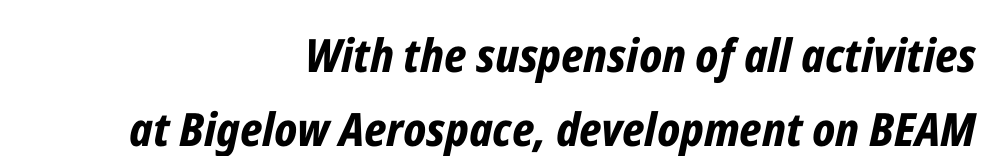
{"italic": "yes", "lean": "right", "slant_degrees": 12, "bold": "yes", "weight": "bold", "width": "condensed", "stroke_contrast": "low", "x_height": "medium", "monospaced": "no", "underline": "no", "align": "right", "line_spacing": "normal", "line_spacing_ratio": 1.61, "letter_spacing": "normal", "letter_spacing_em": 0.0, "glyph_px": 46}
